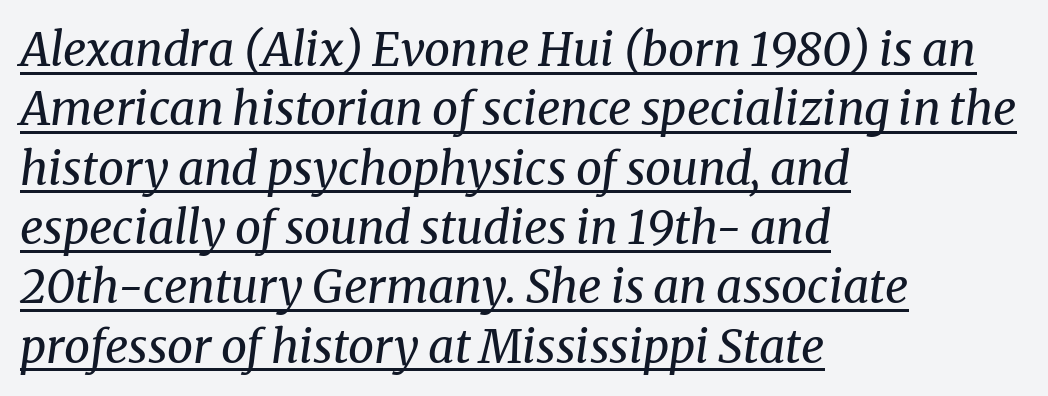
{"serif": "yes", "italic": "yes", "lean": "right", "slant_degrees": 8, "bold": "no", "weight": "regular", "width": "normal", "stroke_contrast": "medium", "x_height": "medium", "monospaced": "no", "underline": "yes", "align": "left", "line_spacing": "normal", "line_spacing_ratio": 1.29, "letter_spacing": "normal", "letter_spacing_em": 0.0, "glyph_px": 46}
